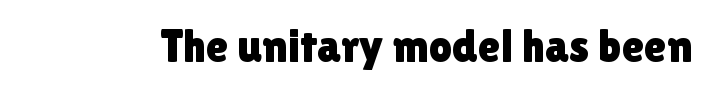
I'd call this a sans setting — the letters go barefoot. Looks like regular typesetting: each glyph gets only the width it needs. Vertical strokes here are truly vertical. The gaps between neighbouring characters are ordinary and unremarkable. The space beneath each line is pristine and unruled.
